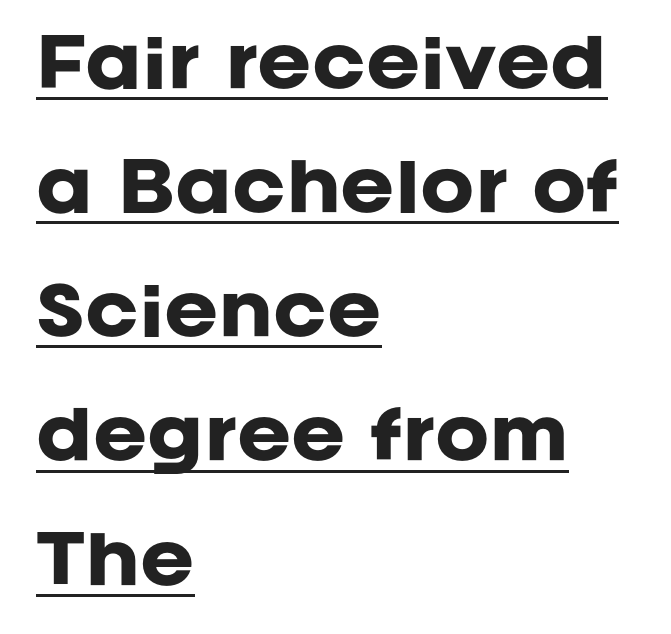
{"serif": "no", "italic": "no", "bold": "yes", "weight": "heavy", "width": "normal", "stroke_contrast": "low", "x_height": "large", "monospaced": "no", "underline": "yes", "align": "left", "line_spacing": "loose", "line_spacing_ratio": 1.91, "letter_spacing": "normal", "letter_spacing_em": 0.0, "glyph_px": 65}
